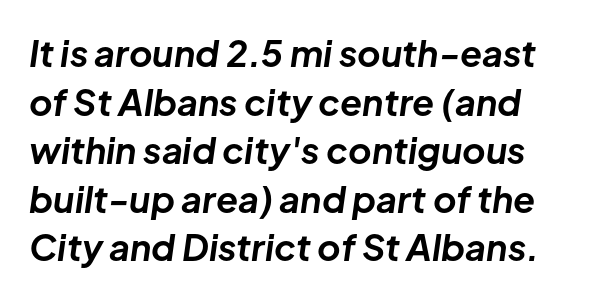
These lines sit exactly where default settings would place them. What stands out about the letter spacing? Nothing — it is the standard amount. The face used here is proportionally spaced, like ordinary book or web type. Looking at the ascenders, they clearly lean.
